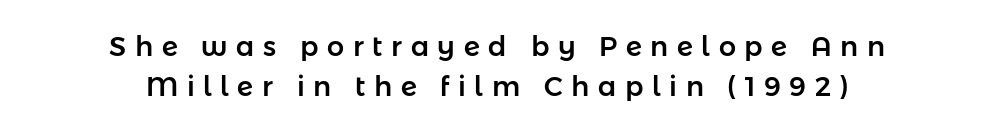
{"italic": "no", "underline": "no", "align": "center", "line_spacing": "normal", "line_spacing_ratio": 1.48, "letter_spacing": "wide", "letter_spacing_em": 0.32, "glyph_px": 27}
